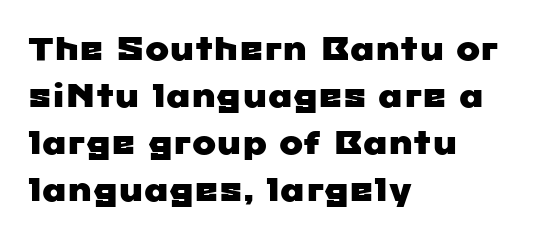
Compared with a centered layout, this one pins lines to the left instead. Stroke terminals: plain, sans-serif. Each letter keeps its own natural width here, so spacing adapts to shape. This rendering leaves character spacing at its baseline value. Type without underlining.
